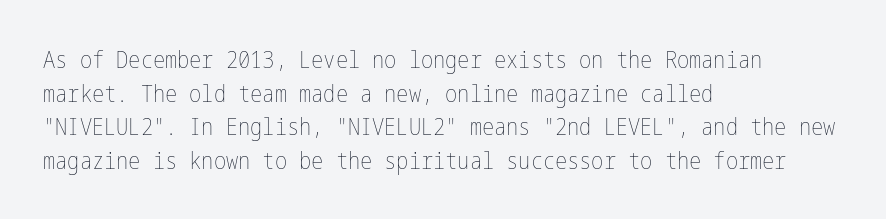
The image shows 23 px text type, upright; set left-aligned, normal line spacing (1.46x), normal letter spacing, not underlined.
